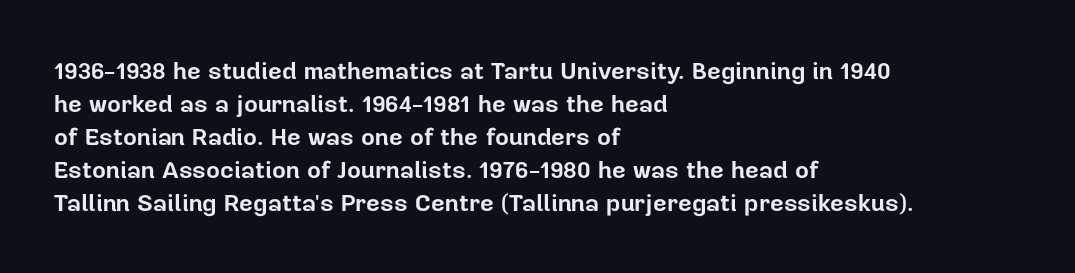
The tracking reads as untouched default to a designer's eye. Check the space under the baseline: it is left empty. The letters stand straight up with perfectly vertical stems. Each line starts at the same left margin while the right side varies. Weight check: bold — yes, fully. These lines sit exactly where default settings would place them.
